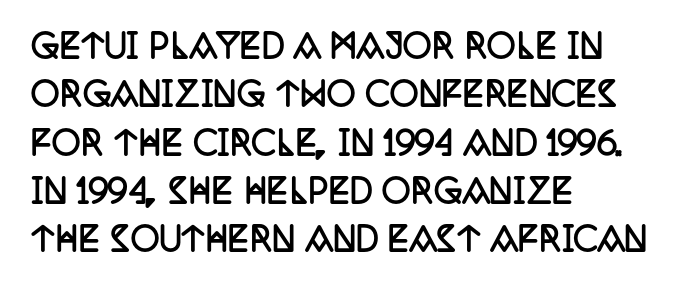
Q: Is the text bold? A: Yes.
Q: Is the text italic (slanted)? A: No, it is upright.
Q: Is the typeface a serif or a sans-serif typeface? A: Serif.
Q: Is the text underlined? A: No.
Q: How is the paragraph aligned? A: Left-aligned.
Q: Is the spacing between letters normal or unusually wide? A: Normal.
Q: Is the spacing between lines tight, normal or loose? A: Normal.
Q: Width (condensed, normal, or wide)? A: Condensed.
Q: Stroke contrast? A: Low.
Q: x-height? A: Large.
Q: Monospaced? A: No.
